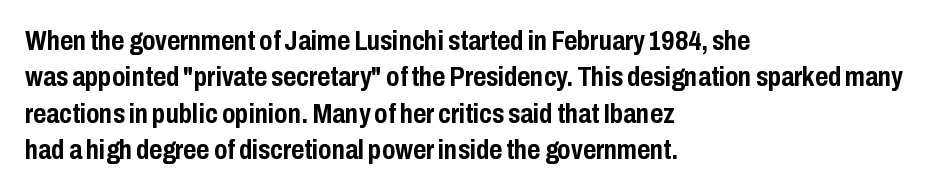
The image shows 28 px semibold, condensed sans-serif type, upright; set left-aligned, normal line spacing (1.3x), normal letter spacing, not underlined; low stroke contrast and a medium x-height.
